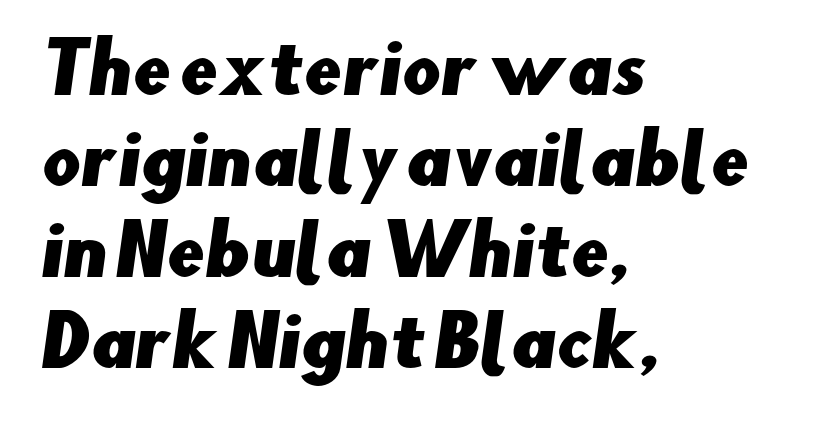
{"serif": "no", "width": "normal", "stroke_contrast": "low", "x_height": "small", "monospaced": "no", "underline": "no", "align": "left", "line_spacing": "normal", "line_spacing_ratio": 1.34, "letter_spacing": "normal", "letter_spacing_em": 0.0, "glyph_px": 68}
